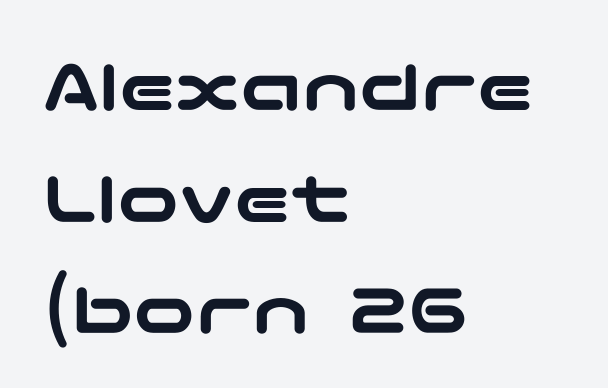
You can tell from the bare stems that sans-serif type was used. Normally led — the rows are evenly, conventionally spaced. Posture: straight, roman, zero tilt. The passage shown is not underscored anywhere. Casual observation: everything's shoved over to the left.
